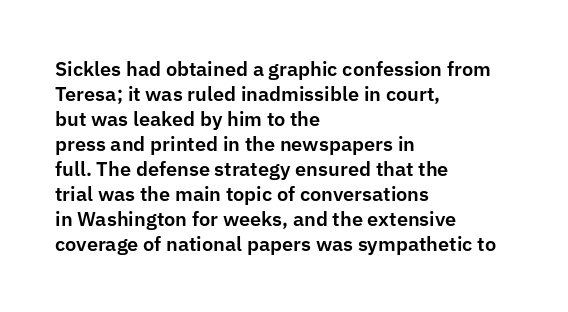
The space between consecutive lines is moderate. The area under the type is left untouched. The letters sit at their default tracking, neither squeezed nor spread. If you drew a line through each stem, it would be perfectly vertical. This rendering uses left alignment, leaving the right contour irregular.
